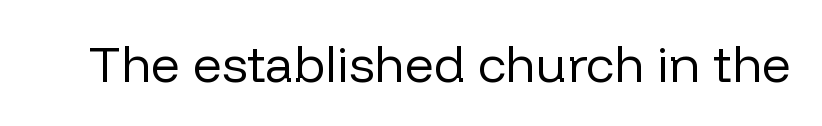
The image shows 51 px regular-weight sans-serif type, upright; set normal letter spacing, not underlined; low stroke contrast and a medium x-height.
